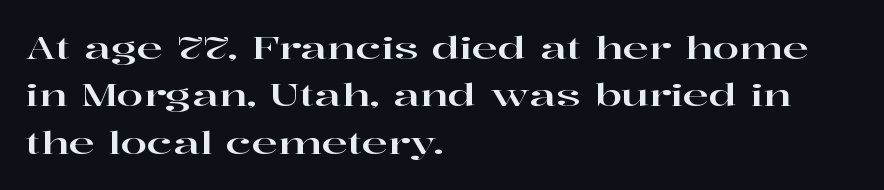
The designer went with a serif here, giving each stem small feet. If you measured baseline to baseline, you'd find a middling distance. These lines are rendered in a variable-pitch font. The passage shown has conventional tracking throughout.
